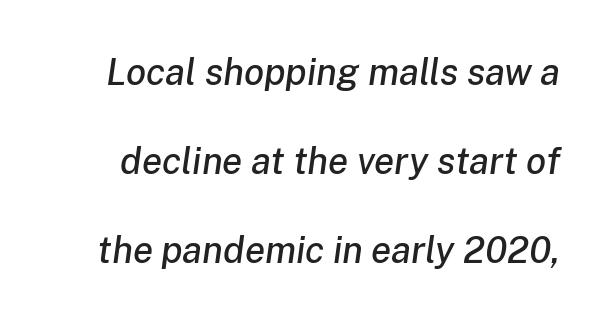
Q: Is the text italic (slanted)? A: Yes, it leans right by about 8 degrees.
Q: Is the text underlined? A: No.
Q: Is the spacing between letters normal or unusually wide? A: Normal.
Q: Is the spacing between lines tight, normal or loose? A: Loose.
Q: Width (condensed, normal, or wide)? A: Normal.
Q: Stroke contrast? A: Low.
Q: x-height? A: Medium.
Q: Monospaced? A: No.
